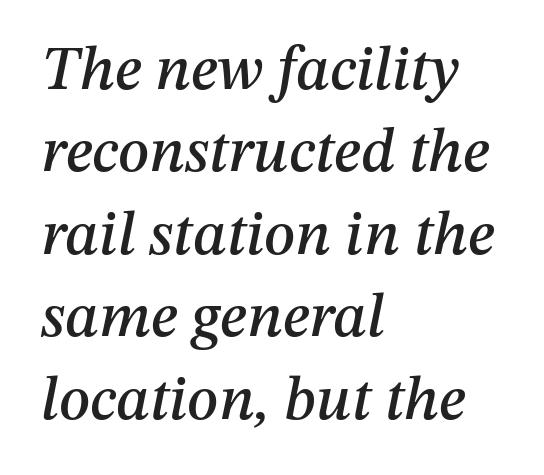
Q: Is the text italic (slanted)? A: Yes, it leans right by about 12 degrees.
Q: Is the text underlined? A: No.
Q: How is the paragraph aligned? A: Left-aligned.
Q: Is the spacing between letters normal or unusually wide? A: Normal.
Q: Is the spacing between lines tight, normal or loose? A: Normal.
Q: Width (condensed, normal, or wide)? A: Normal.
Q: Stroke contrast? A: Medium.
Q: x-height? A: Medium.
Q: Monospaced? A: No.
